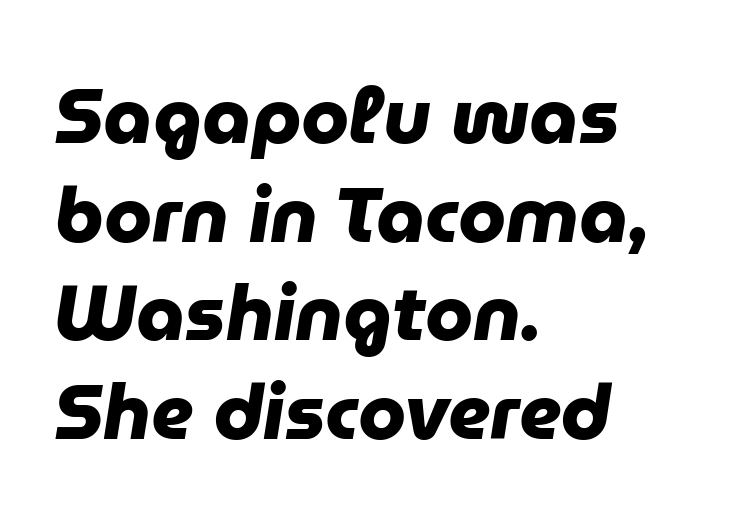
{"serif": "no", "bold": "yes", "weight": "heavy", "width": "normal", "stroke_contrast": "low", "x_height": "medium", "monospaced": "no", "underline": "no", "align": "left", "line_spacing": "normal", "line_spacing_ratio": 1.28, "letter_spacing": "normal", "letter_spacing_em": 0.0, "glyph_px": 77}
